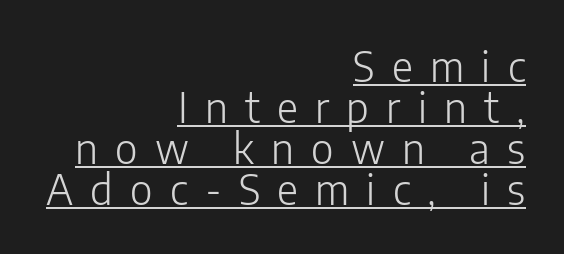
These glyphs show unthickened strokes, regular width or finer. A sans-serif font was chosen for this passage. The paragraph has a hard right edge and a soft left edge. Horizontal bands of white between lines are thin slivers. Style check: upright. Think of a printed novel: that variable character pitch is what you see here.
